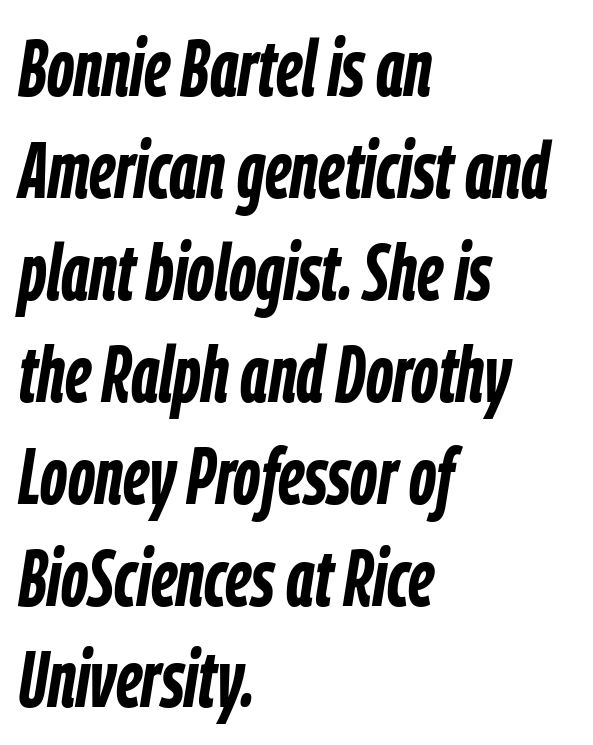
The image shows 79 px semibold, condensed type, italic (leaning right); set left-aligned, normal line spacing (1.29x), normal letter spacing, not underlined; low stroke contrast and a medium x-height.
